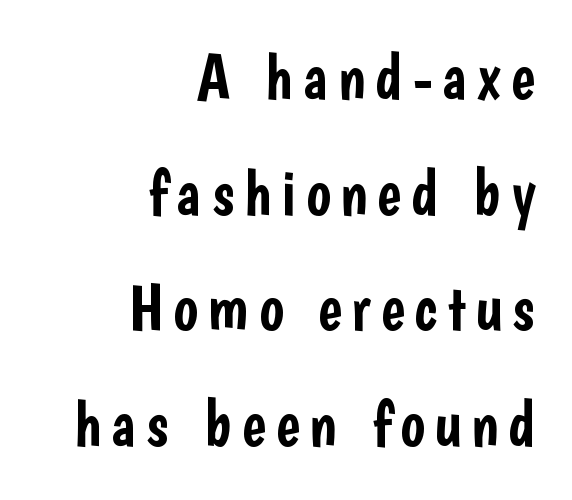
Q: Is the text italic (slanted)? A: No, it is upright.
Q: Is the typeface a serif or a sans-serif typeface? A: Sans-serif.
Q: Is the text underlined? A: No.
Q: How is the paragraph aligned? A: Right-aligned.
Q: Width (condensed, normal, or wide)? A: Condensed.
Q: Stroke contrast? A: Low.
Q: x-height? A: Medium.
Q: Monospaced? A: No.
